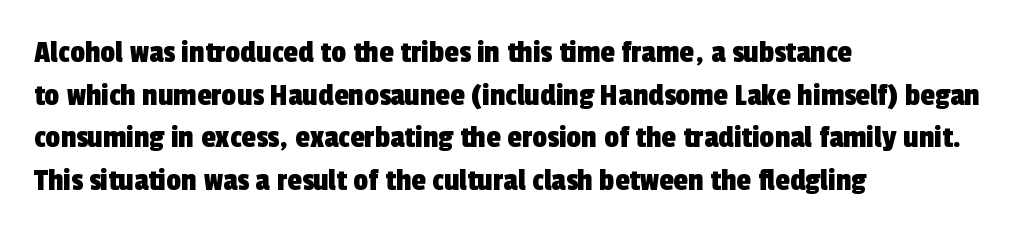
The image shows 33 px condensed sans-serif type; set left-aligned, normal line spacing (1.29x), normal letter spacing, not underlined; a medium x-height.
